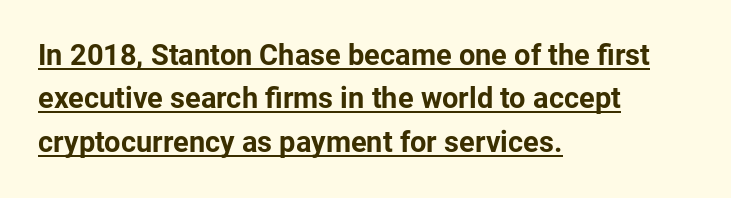
The image shows 29 px bold sans-serif type, upright; set left-aligned, normal line spacing (1.5x), normal letter spacing, underlined; low stroke contrast and a medium x-height.
